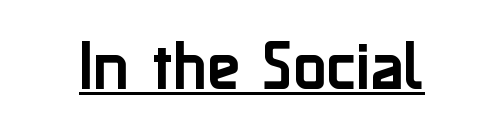
Students, observe the line beneath the letters — that is underlining. You can tell from the bare stems that sans-serif type was used. The rendering keeps characters at their native spacing. A typesetter would call this proportional, since set widths differ per character. Style check: upright.
